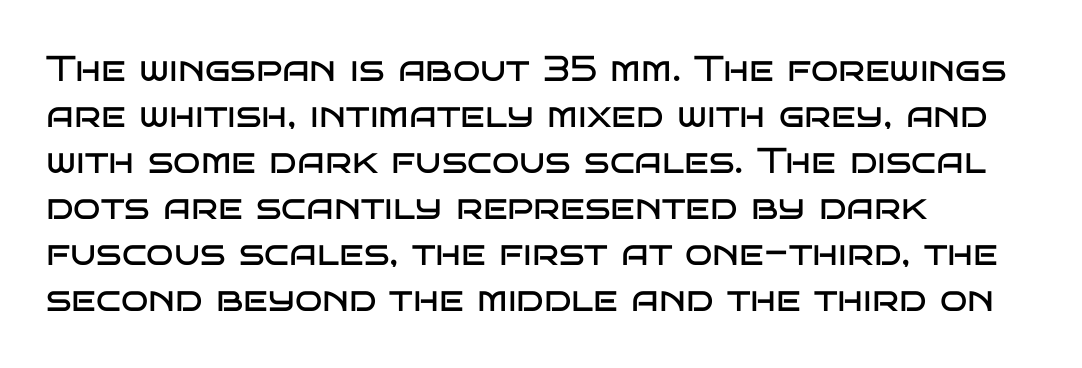
Q: Is the text bold? A: No.
Q: Is the text italic (slanted)? A: No, it is upright.
Q: Is the typeface a serif or a sans-serif typeface? A: Sans-serif.
Q: Is the text underlined? A: No.
Q: How is the paragraph aligned? A: Left-aligned.
Q: Is the spacing between letters normal or unusually wide? A: Normal.
Q: Is the spacing between lines tight, normal or loose? A: Normal.
Q: Width (condensed, normal, or wide)? A: Wide.
Q: Stroke contrast? A: Low.
Q: x-height? A: Large.
Q: Monospaced? A: No.
